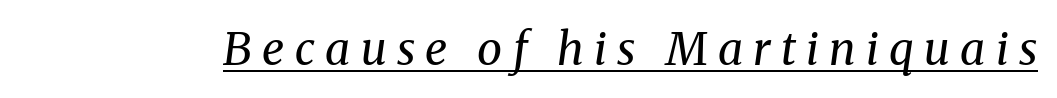
The image shows 45 px regular-weight serif type, italic (leaning right); set unusually wide letter spacing (+0.23 em), underlined; medium stroke contrast and a medium x-height.
